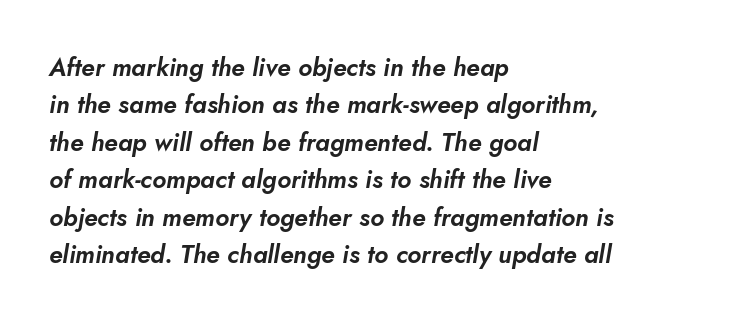
Baseline-to-baseline distance is the conventional proportion of letter height. One-word summary of the alignment: left. This is oblique type, the kind used for emphasis or titles. You could call the tracking neutral — neither tight nor loose. Check under the words: just untouched page.
